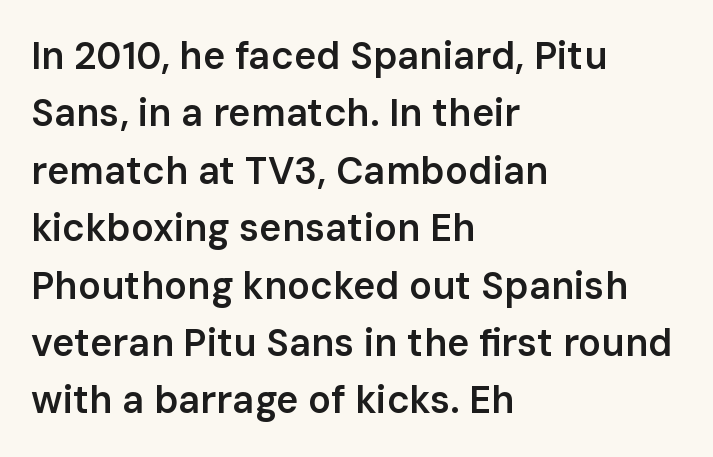
The image shows 38 px semibold sans-serif type, upright; set left-aligned, normal line spacing (1.51x), normal letter spacing, not underlined; low stroke contrast and a medium x-height.
